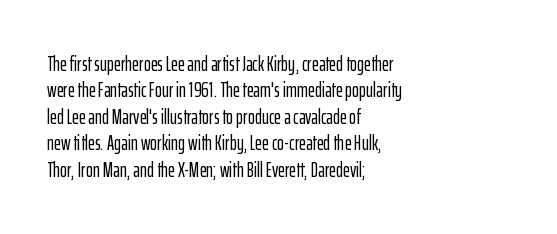
{"italic": "no", "underline": "no", "align": "left", "line_spacing": "normal", "line_spacing_ratio": 1.26, "letter_spacing": "normal", "letter_spacing_em": 0.0, "glyph_px": 21}
